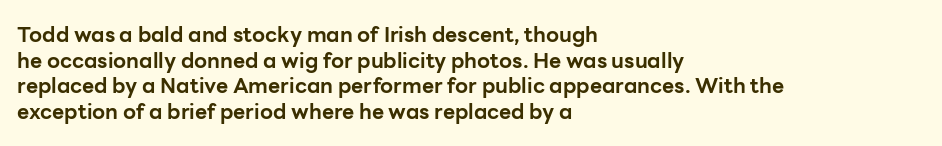
Is there any slant? The stems are plumb. The zone under the glyphs is completely vacant. Caption: bold face, heavy strokes. Each word holds together tightly as a unit, with standard inter-letter gaps. Does the copy run flush right? No — it runs flush left.
